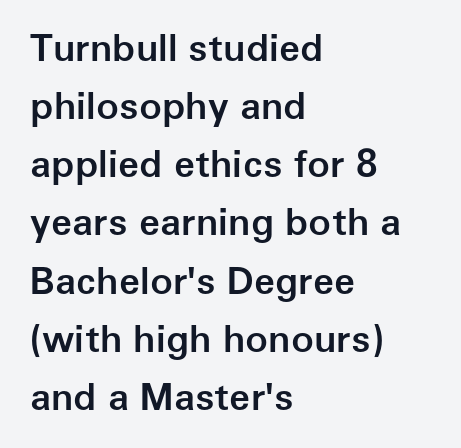
The image shows 38 px semibold sans-serif type, upright; set left-aligned, normal line spacing (1.53x), normal letter spacing, not underlined; low stroke contrast and a medium x-height.
